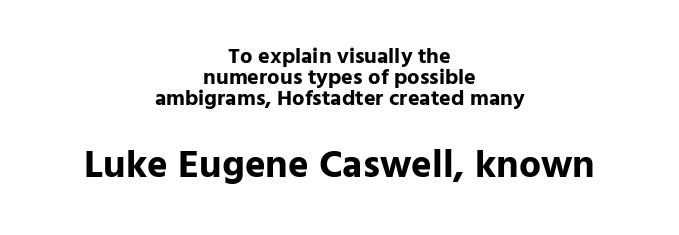
The image shows 39 px bold sans-serif type, upright; set centered, tight line spacing (0.96x), normal letter spacing, not underlined; the second (bottom) block is 1.77x larger; low stroke contrast and a medium x-height.
